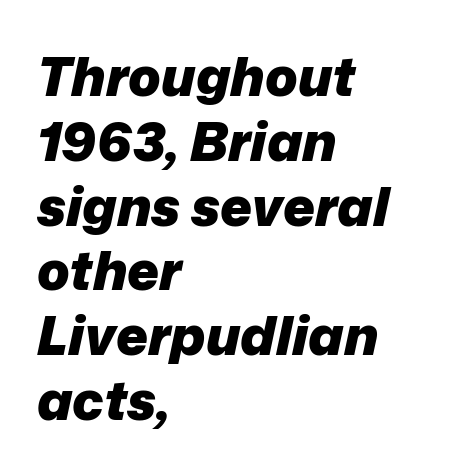
{"italic": "yes", "lean": "right", "slant_degrees": 12, "bold": "yes", "weight": "heavy", "width": "normal", "stroke_contrast": "low", "x_height": "medium", "monospaced": "no", "underline": "no", "align": "left", "line_spacing_ratio": 1.2, "letter_spacing": "normal", "letter_spacing_em": 0.0, "glyph_px": 54}
